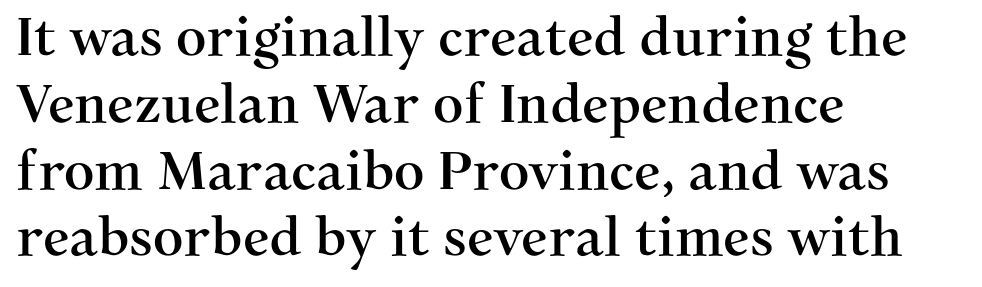
Visually the block forms a straight wall on the left and a jagged coastline on the right. You can tell from the footed stems that serif type was used. The typography opts for an upright posture over an oblique one. The space beneath each line is pristine and unruled. Each letter keeps its own natural width here, so spacing adapts to shape. Here the glyphs are tracked normally, forming tight word shapes.
